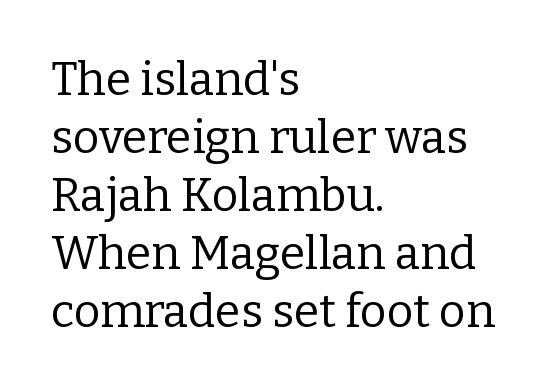
Q: Is the text bold? A: No.
Q: Is the text italic (slanted)? A: No, it is upright.
Q: Is the typeface a serif or a sans-serif typeface? A: Serif.
Q: Is the text underlined? A: No.
Q: How is the paragraph aligned? A: Left-aligned.
Q: Is the spacing between letters normal or unusually wide? A: Normal.
Q: Is the spacing between lines tight, normal or loose? A: Normal.
Q: Width (condensed, normal, or wide)? A: Normal.
Q: Stroke contrast? A: Low.
Q: x-height? A: Medium.
Q: Monospaced? A: No.
